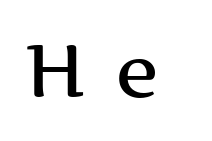
The image shows 74 px wide serif type, upright; set unusually wide letter spacing (+0.4 em), not underlined; medium stroke contrast and a medium x-height.
